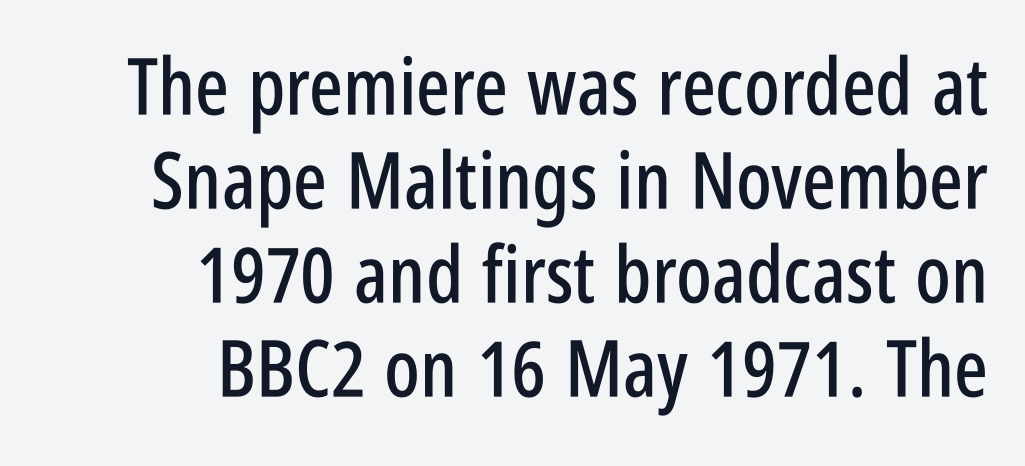
The image shows 79 px condensed sans-serif type, upright; set right-aligned, line spacing 1.19x, normal letter spacing, not underlined; low stroke contrast and a large x-height.
